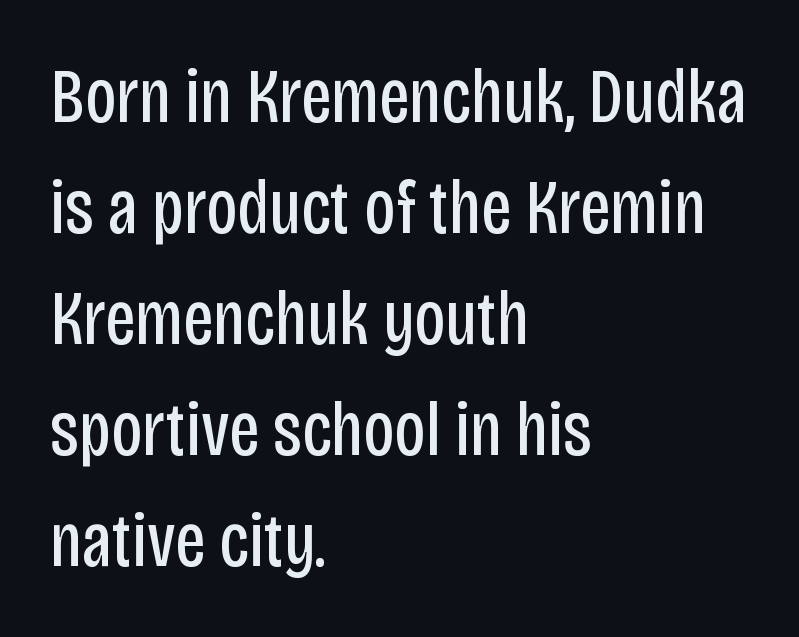
Q: Is the text bold? A: No.
Q: Is the text italic (slanted)? A: No, it is upright.
Q: Is the typeface a serif or a sans-serif typeface? A: Sans-serif.
Q: Is the text underlined? A: No.
Q: How is the paragraph aligned? A: Left-aligned.
Q: Is the spacing between letters normal or unusually wide? A: Normal.
Q: Is the spacing between lines tight, normal or loose? A: Normal.
Q: Width (condensed, normal, or wide)? A: Condensed.
Q: Stroke contrast? A: Low.
Q: x-height? A: Large.
Q: Monospaced? A: No.
